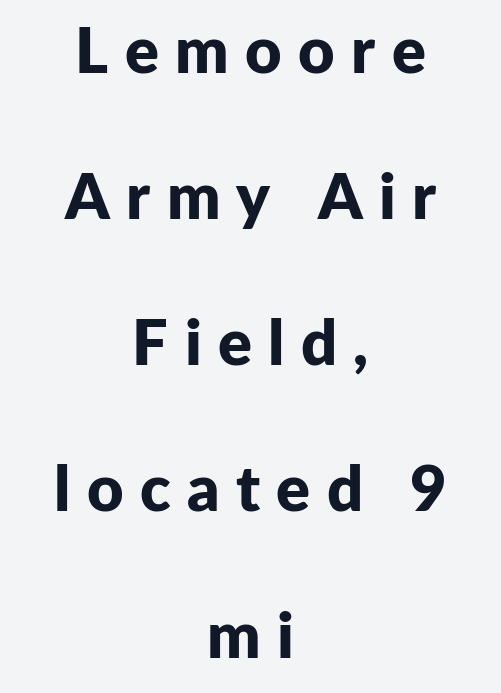
The face used here is a sans, in the tradition of grotesques and geometrics. Style check: upright. Is this a fixed-width face? No — the glyphs have proportional, varying widths. The letters are spread apart with noticeably loose tracking. These lines are centered, leaving both edges ragged. The area under the type is left untouched.
